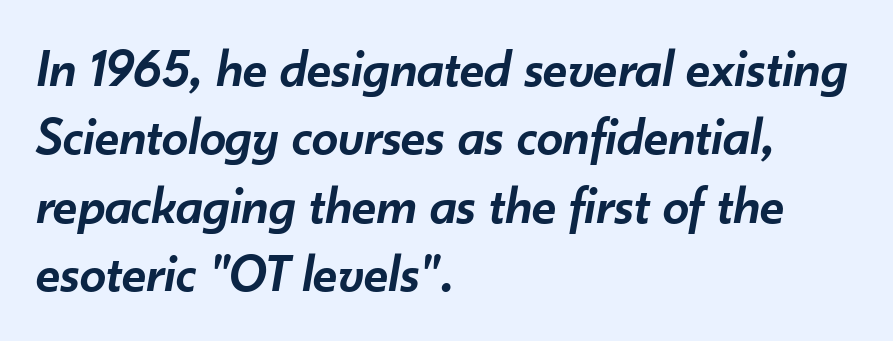
The image shows 53 px semibold type, italic (leaning right); set left-aligned, normal line spacing (1.29x), normal letter spacing, not underlined; low stroke contrast and a small x-height.
